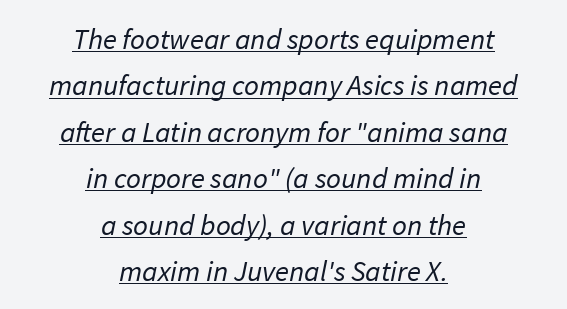
{"serif": "no", "bold": "no", "weight": "regular", "width": "normal", "stroke_contrast": "low", "x_height": "medium", "monospaced": "no", "underline": "yes", "align": "center", "line_spacing": "normal", "line_spacing_ratio": 1.6, "letter_spacing": "normal", "letter_spacing_em": 0.0, "glyph_px": 29}
